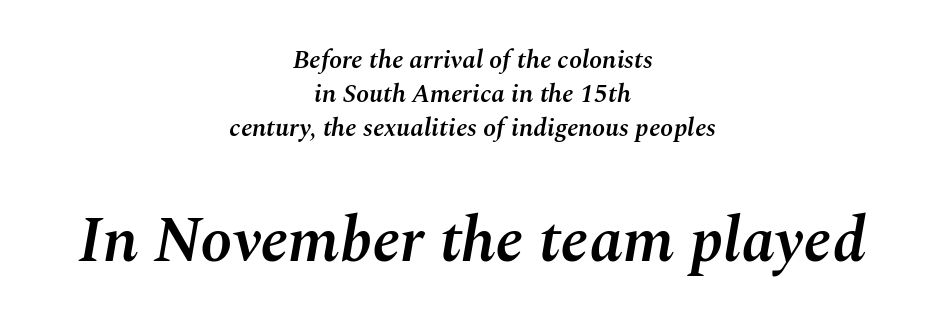
Q: Is the text bold? A: Semi-bold.
Q: Is the text italic (slanted)? A: Yes, it leans right by about 10 degrees.
Q: Is the text underlined? A: No.
Q: How is the paragraph aligned? A: Centered.
Q: Is the spacing between letters normal or unusually wide? A: Normal.
Q: Is the spacing between lines tight, normal or loose? A: Normal.
Q: Which block of text is set in a larger size, the first (top) or the second (bottom)? A: The second (bottom) one.
Q: Width (condensed, normal, or wide)? A: Normal.
Q: Stroke contrast? A: Medium.
Q: x-height? A: Medium.
Q: Monospaced? A: No.
